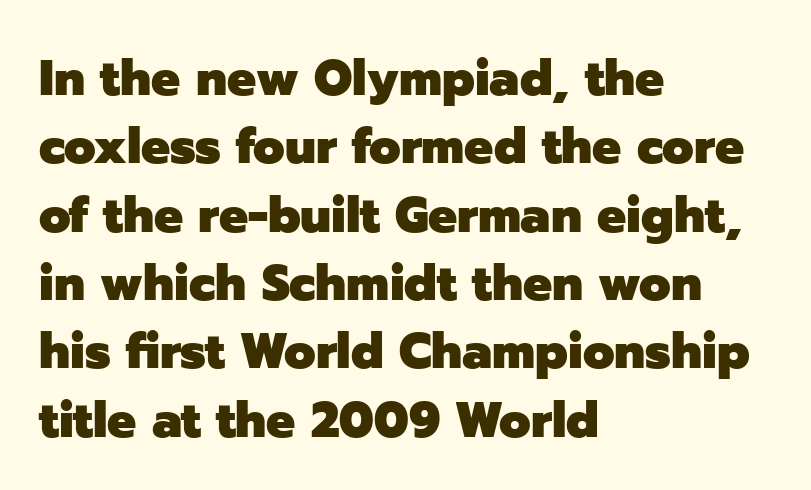
This is the regular roman posture of the typeface. Descenders are the only things crossing below the line. The face used here is proportionally spaced, like ordinary book or web type. Emphasis by weight is at full strength: bold. Leftover space on each line is placed entirely after the last word.
